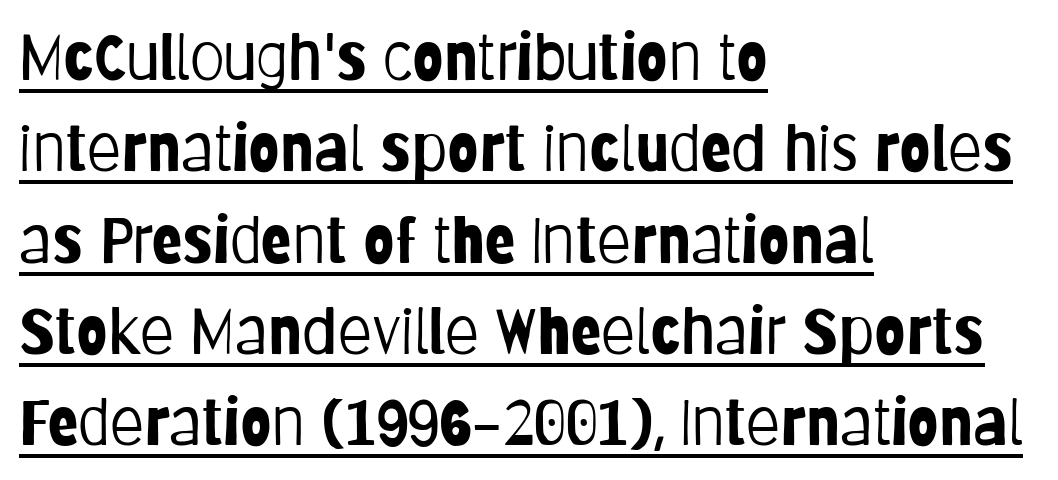
The image shows 63 px light, condensed sans-serif type, upright; set left-aligned, normal line spacing (1.45x), normal letter spacing, underlined; low stroke contrast and a large x-height.
